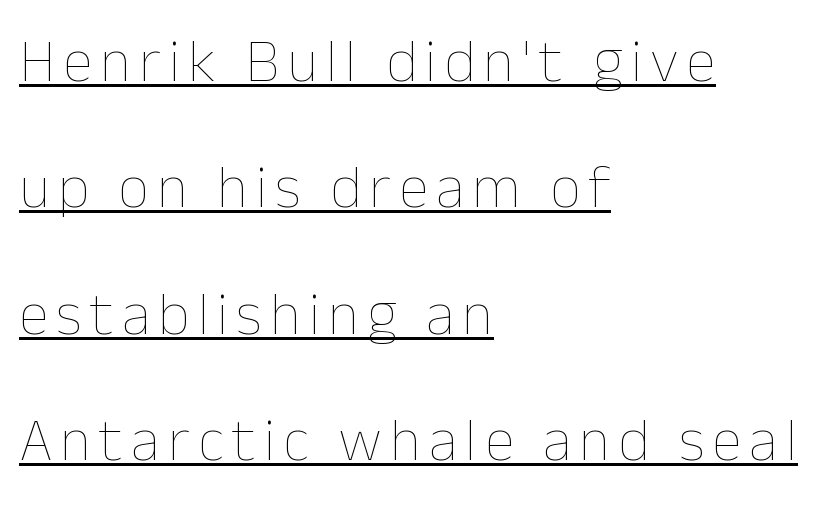
The image shows 61 px thin type, upright; set left-aligned, loose line spacing (2.07x), underlined; low stroke contrast and a medium x-height.
